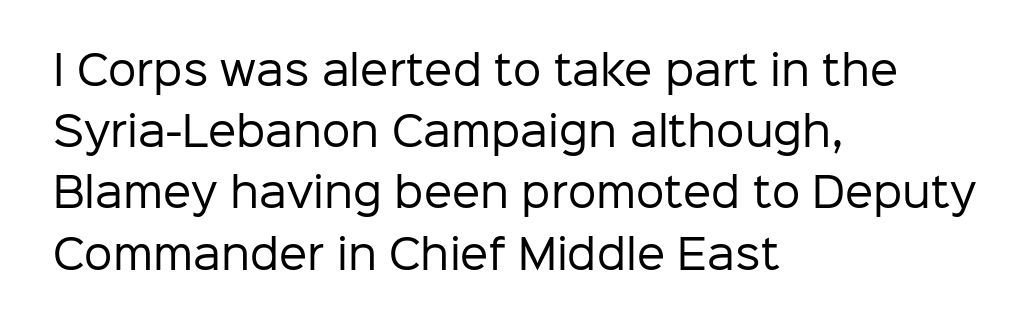
The image shows 40 px regular-weight sans-serif type, upright; set left-aligned, normal line spacing (1.53x), normal letter spacing, not underlined; low stroke contrast and a medium x-height.
